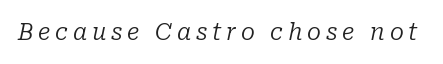
This sample uses an oblique cut, with every glyph tilted off the vertical. You could only call the tracking loose — the letters float apart. Nobody drew a line under any word here. Think standard paragraph weight, or any step lighter than that.
